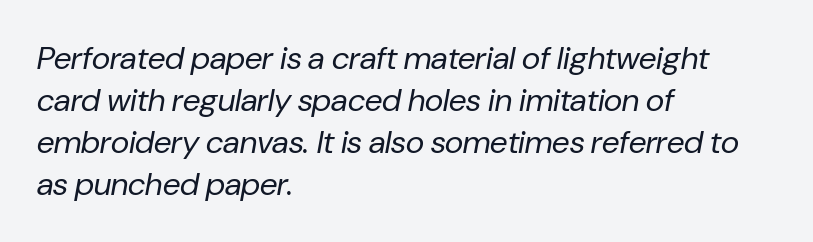
{"italic": "yes", "lean": "right", "slant_degrees": 10, "bold": "no", "weight": "regular", "width": "normal", "stroke_contrast": "low", "x_height": "medium", "monospaced": "no", "underline": "no", "align": "left", "line_spacing": "normal", "line_spacing_ratio": 1.31, "letter_spacing": "normal", "letter_spacing_em": 0.0, "glyph_px": 32}
